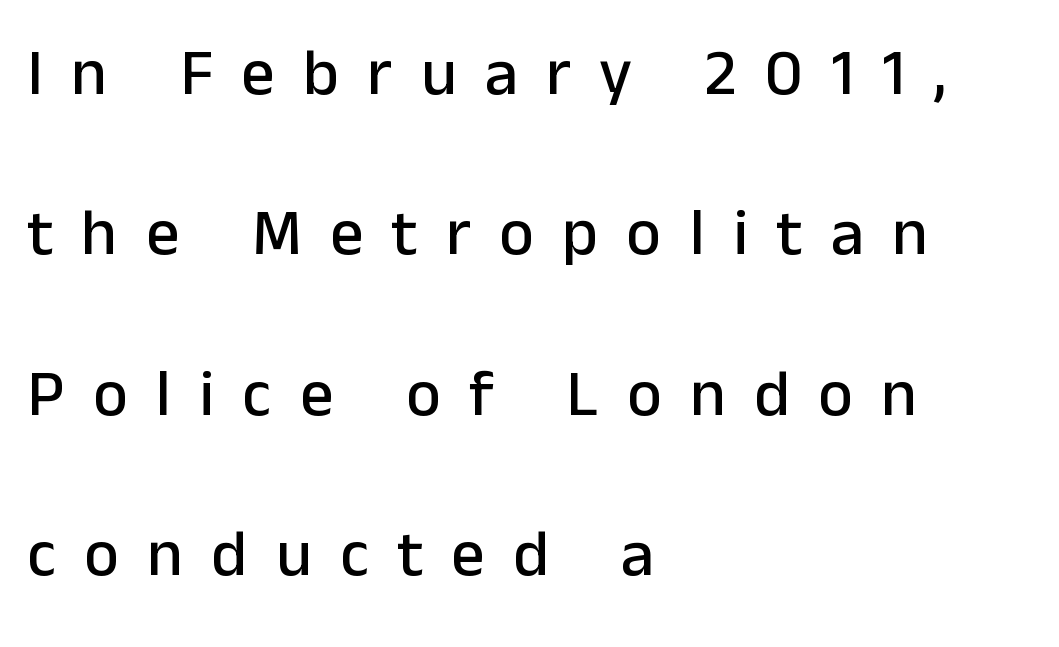
Q: Is the text italic (slanted)? A: No, it is upright.
Q: Is the typeface a serif or a sans-serif typeface? A: Sans-serif.
Q: Is the text underlined? A: No.
Q: How is the paragraph aligned? A: Left-aligned.
Q: Is the spacing between letters normal or unusually wide? A: Unusually wide.
Q: Is the spacing between lines tight, normal or loose? A: Loose.
Q: Width (condensed, normal, or wide)? A: Normal.
Q: Stroke contrast? A: Low.
Q: x-height? A: Medium.
Q: Monospaced? A: No.
